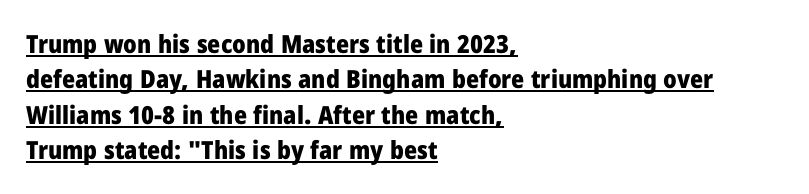
The image shows 25 px bold type, upright; set left-aligned, normal line spacing (1.42x), normal letter spacing, underlined.
